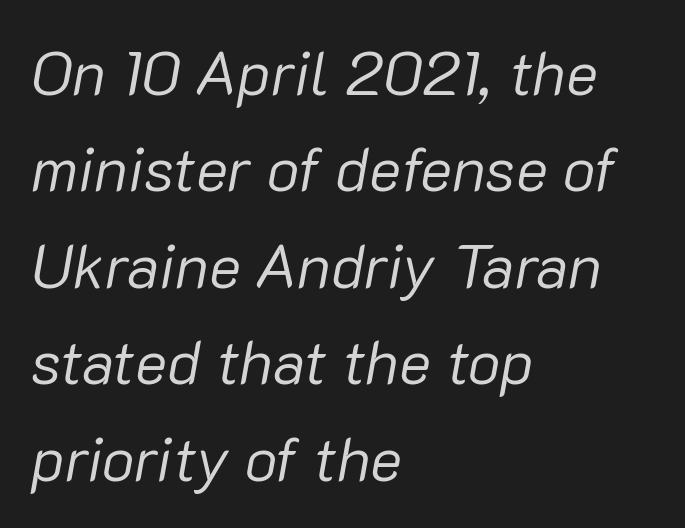
The image shows 61 px regular-weight type, italic (leaning right); set left-aligned, normal line spacing (1.58x), normal letter spacing, not underlined; low stroke contrast and a medium x-height.
